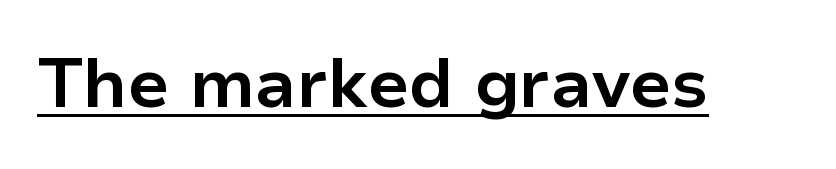
{"serif": "no", "italic": "no", "bold": "yes", "weight": "bold", "width": "normal", "stroke_contrast": "low", "x_height": "medium", "monospaced": "no", "underline": "yes", "letter_spacing": "normal", "letter_spacing_em": 0.0, "glyph_px": 69}
